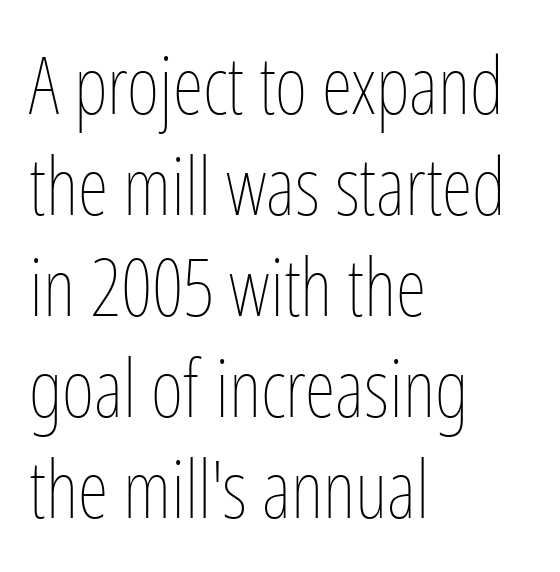
How would I describe the line gaps? Plain and ordinary. Characters remain perfectly vertical along every line. Note the varied advance widths — an 'i' is clearly narrower than an 'm'. Vertical stems look standard width or narrower in stroke.
